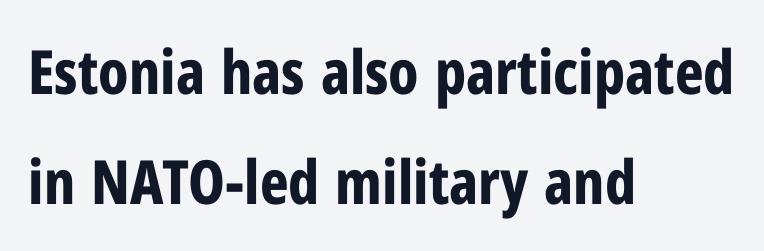
Q: Is the text bold? A: Yes.
Q: Is the text italic (slanted)? A: No, it is upright.
Q: Is the typeface a serif or a sans-serif typeface? A: Sans-serif.
Q: Is the text underlined? A: No.
Q: How is the paragraph aligned? A: Left-aligned.
Q: Is the spacing between letters normal or unusually wide? A: Normal.
Q: Width (condensed, normal, or wide)? A: Condensed.
Q: Stroke contrast? A: Low.
Q: x-height? A: Medium.
Q: Monospaced? A: No.
